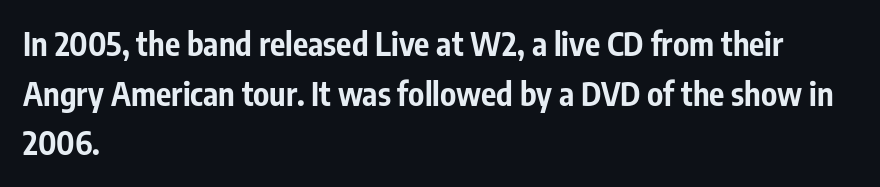
{"serif": "no", "italic": "no", "bold": "yes", "weight": "bold", "width": "condensed", "stroke_contrast": "low", "x_height": "medium", "monospaced": "no", "underline": "no", "align": "left", "line_spacing": "normal", "line_spacing_ratio": 1.55, "letter_spacing": "normal", "letter_spacing_em": 0.0, "glyph_px": 32}
